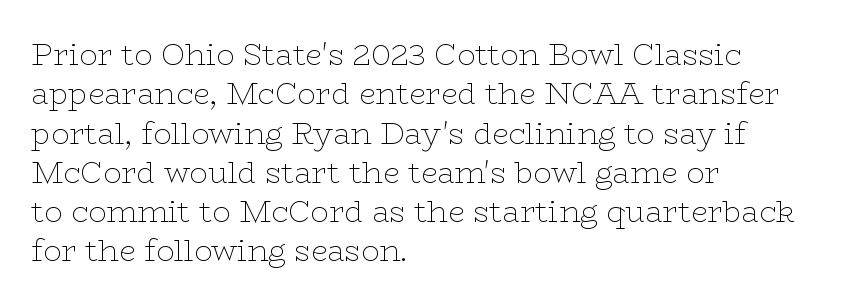
Q: Is the text bold? A: No.
Q: Is the text italic (slanted)? A: No, it is upright.
Q: Is the typeface a serif or a sans-serif typeface? A: Serif.
Q: Is the text underlined? A: No.
Q: How is the paragraph aligned? A: Left-aligned.
Q: Is the spacing between letters normal or unusually wide? A: Normal.
Q: Is the spacing between lines tight, normal or loose? A: Normal.
Q: Width (condensed, normal, or wide)? A: Wide.
Q: Stroke contrast? A: Low.
Q: x-height? A: Medium.
Q: Monospaced? A: No.
